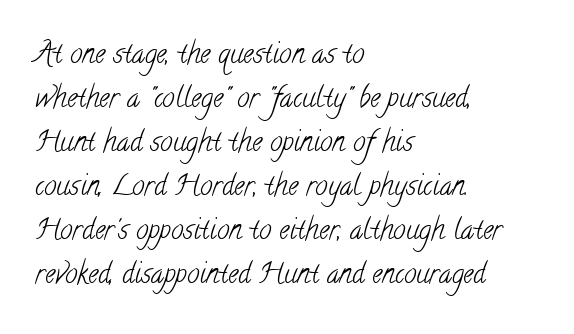
The image shows 28 px light, condensed serif type; set left-aligned, normal line spacing (1.57x), normal letter spacing, not underlined; low stroke contrast and a small x-height.
